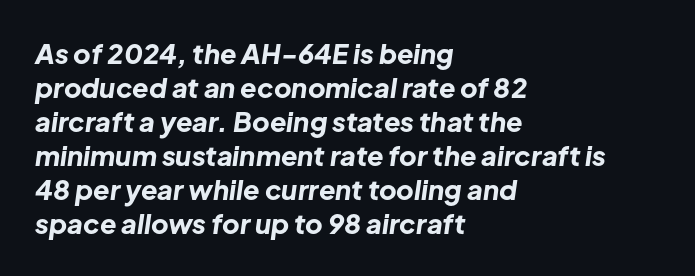
Q: Is the text bold? A: Yes.
Q: Is the text italic (slanted)? A: Yes, it leans right by about 8 degrees.
Q: Is the text underlined? A: No.
Q: How is the paragraph aligned? A: Left-aligned.
Q: Is the spacing between letters normal or unusually wide? A: Normal.
Q: Is the spacing between lines tight, normal or loose? A: Normal.
